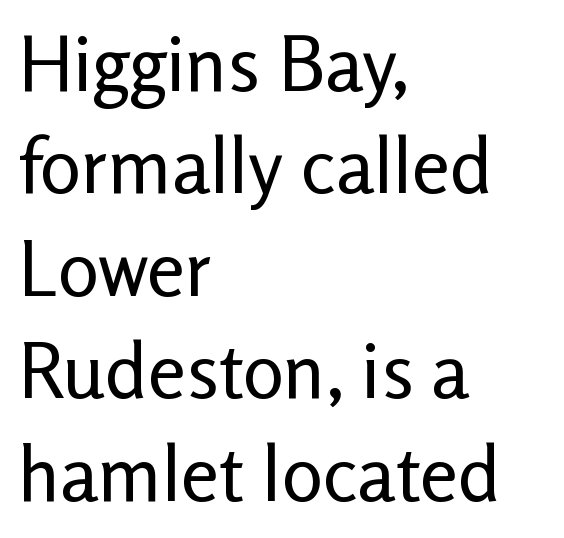
The image shows 77 px regular-weight sans-serif type, upright; set left-aligned, normal line spacing (1.33x), normal letter spacing, not underlined; low stroke contrast and a medium x-height.
